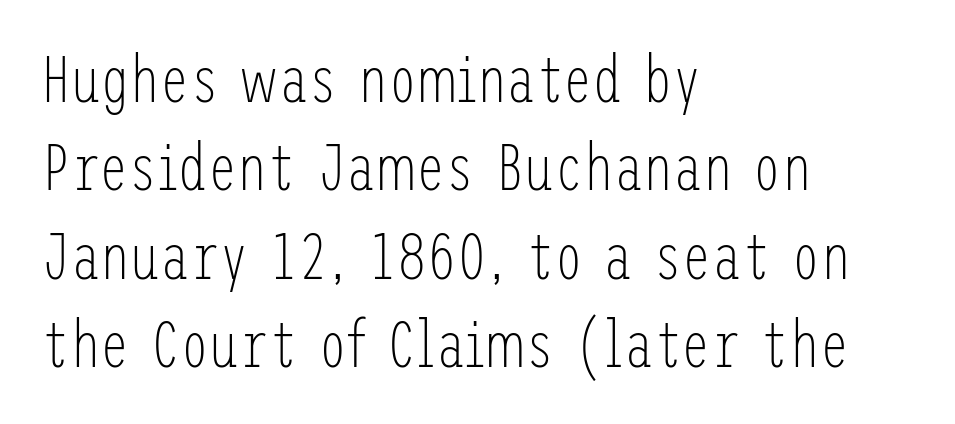
The image shows 66 px light, condensed sans-serif type, upright; set left-aligned, normal line spacing (1.34x), normal letter spacing, not underlined; low stroke contrast and a medium x-height.
